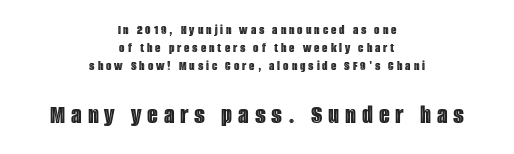
This sample keeps an unexceptional amount of space between lines. The rendering enlarges the type as you move from the upper chunk to the lower. The letters stand upright; this is a roman face. In terms of letterspacing, this is a distinctly airy, spread setting.
